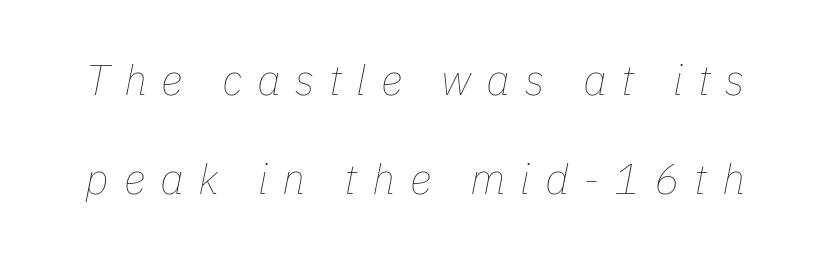
{"italic": "yes", "lean": "right", "slant_degrees": 11, "bold": "no", "weight": "thin", "width": "normal", "stroke_contrast": "low", "x_height": "medium", "monospaced": "no", "underline": "no", "line_spacing": "loose", "line_spacing_ratio": 2.35, "letter_spacing": "wide", "letter_spacing_em": 0.35, "glyph_px": 42}
